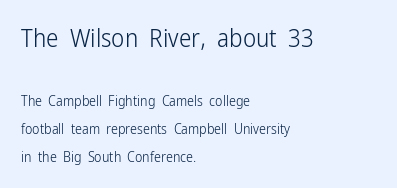
The image shows 25 px text type, upright; set left-aligned, loose line spacing (2.0x), normal letter spacing, not underlined; the first (top) block is 1.79x larger.
